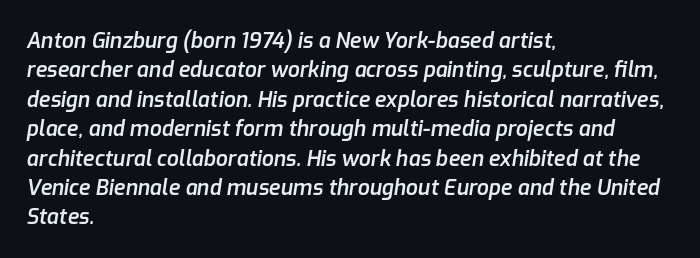
Q: Is the text bold? A: Semi-bold.
Q: Is the text italic (slanted)? A: Yes, it leans right by about 9 degrees.
Q: Is the text underlined? A: No.
Q: How is the paragraph aligned? A: Left-aligned.
Q: Is the spacing between letters normal or unusually wide? A: Normal.
Q: Is the spacing between lines tight, normal or loose? A: Normal.
